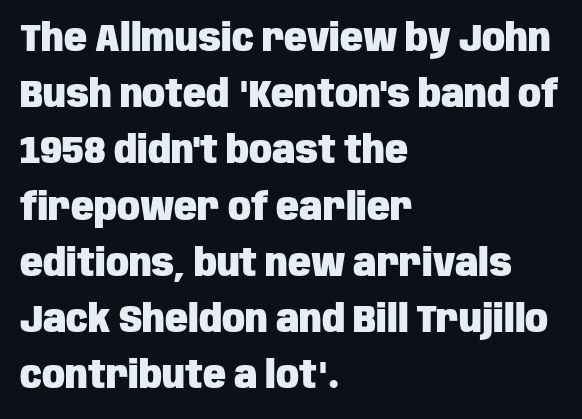
Q: Is the text bold? A: Yes.
Q: Is the text italic (slanted)? A: No, it is upright.
Q: Is the typeface a serif or a sans-serif typeface? A: Sans-serif.
Q: Is the text underlined? A: No.
Q: How is the paragraph aligned? A: Left-aligned.
Q: Is the spacing between letters normal or unusually wide? A: Normal.
Q: Is the spacing between lines tight, normal or loose? A: Normal.
Q: Width (condensed, normal, or wide)? A: Condensed.
Q: Stroke contrast? A: Low.
Q: x-height? A: Large.
Q: Monospaced? A: No.
